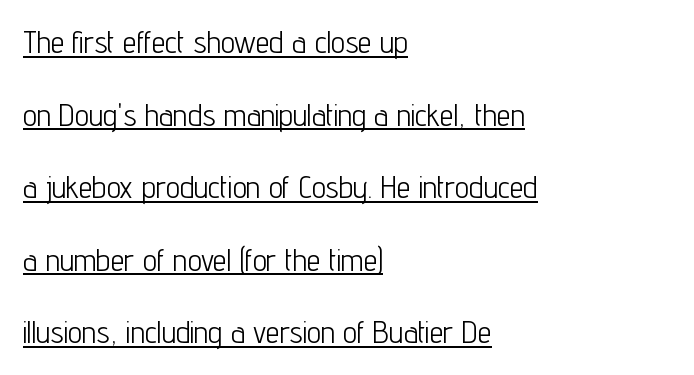
Q: Is the text bold? A: No.
Q: Is the text italic (slanted)? A: No, it is upright.
Q: Is the typeface a serif or a sans-serif typeface? A: Sans-serif.
Q: Is the text underlined? A: Yes.
Q: How is the paragraph aligned? A: Left-aligned.
Q: Is the spacing between letters normal or unusually wide? A: Normal.
Q: Is the spacing between lines tight, normal or loose? A: Loose.
Q: Width (condensed, normal, or wide)? A: Condensed.
Q: Stroke contrast? A: Low.
Q: x-height? A: Medium.
Q: Monospaced? A: No.
